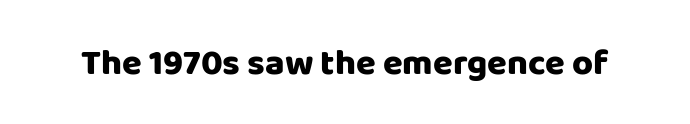
The image shows 36 px sans-serif type, upright; set normal letter spacing, not underlined; low stroke contrast and a large x-height.
